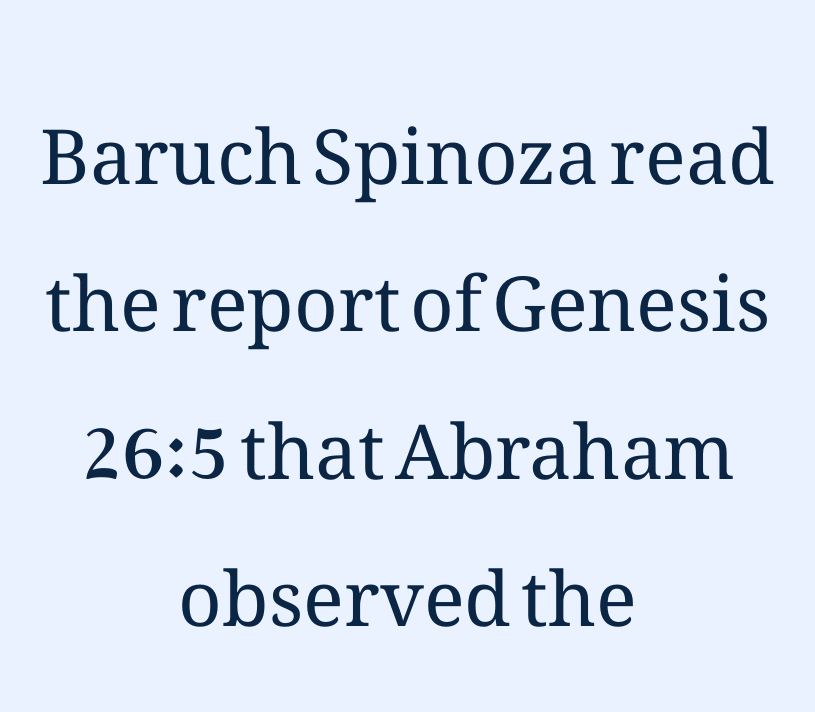
Heaviness? Minimal to ordinary, like unemphasized prose. The typesetter chose a symmetrical, centered arrangement here. The lettering holds an erect, upright posture throughout. The area under the type is left untouched. Do the characters align in a grid? No, the font is proportional. These lines keep a tight, regular rhythm from letter to letter.
